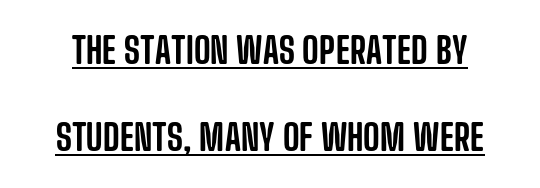
The image shows 36 px condensed sans-serif type, upright; set loose line spacing (2.43x), normal letter spacing, underlined; low stroke contrast and a large x-height.
